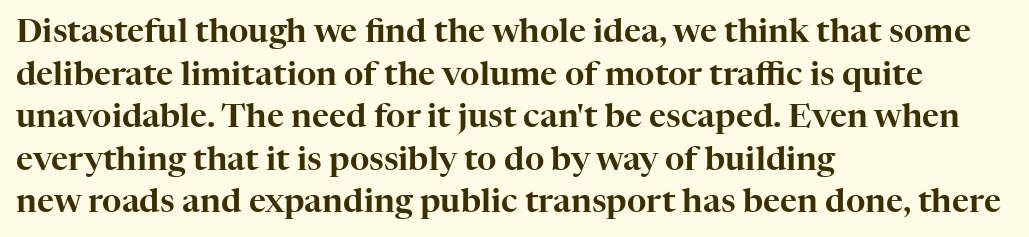
A typesetter would call this leading conventional body-copy spacing. Left-aligned paragraph, ragged on the right. Do the letters lean? They stand straight. A typesetter would call this zero additional tracking.
